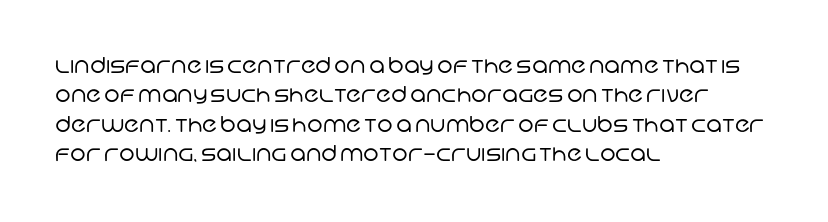
The rendering uses a moderate line-height, typical for paragraphs. Nothing heavy about these letters — not bold at all. In CSS terms this would be text-align: left. No extra tracking has been applied to these lines.
